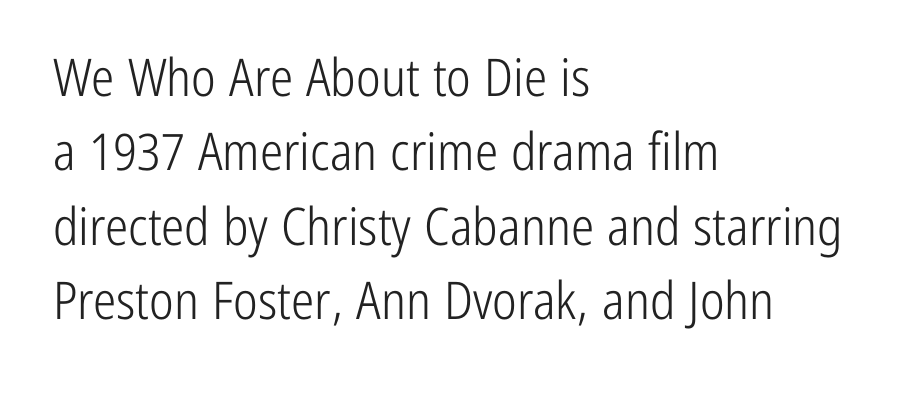
Successive baselines arrive at the customary interval. Rendered with straight, roman letterforms. If you drew a ruler down the left edge, every line would touch it. Stroke mass is kept to a normal reading level or below. Proportional: the letters do not fall into vertical columns. Look at the tracking — it's just the regular setting, nothing added.
